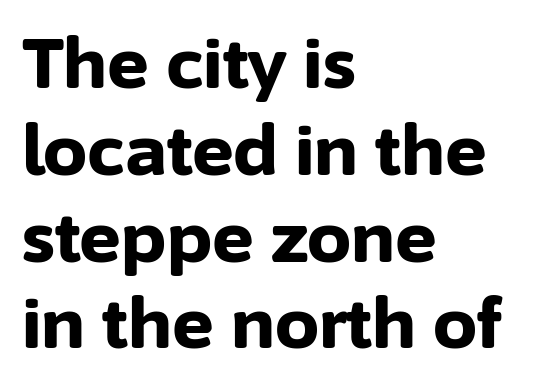
Q: Is the text bold? A: Yes.
Q: Is the text italic (slanted)? A: No, it is upright.
Q: Is the typeface a serif or a sans-serif typeface? A: Sans-serif.
Q: Is the text underlined? A: No.
Q: How is the paragraph aligned? A: Left-aligned.
Q: Is the spacing between letters normal or unusually wide? A: Normal.
Q: Width (condensed, normal, or wide)? A: Normal.
Q: Stroke contrast? A: Low.
Q: x-height? A: Medium.
Q: Monospaced? A: No.
